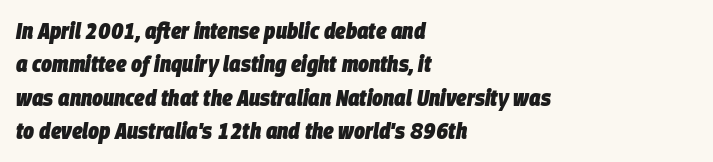
The image shows 23 px bold type, italic (leaning right); set left-aligned, normal line spacing (1.45x), normal letter spacing, not underlined.
